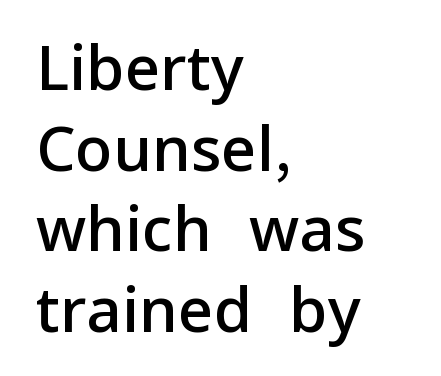
These words are printed semibold, heavier than regular yet not bold. The letters sit at their default tracking, neither squeezed nor spread. Observe the absence of serifs on each vertical stroke in this sample. A classic flush-left, rag-right setting is used for this passage. The strip under each line holds only bare page.
